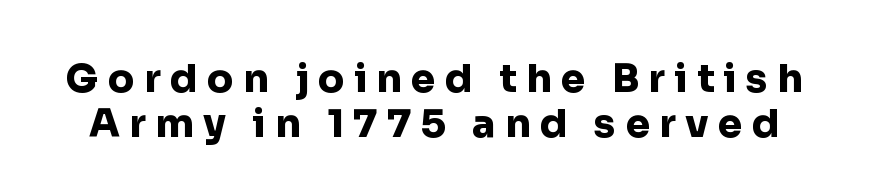
Q: Is the text bold? A: Yes.
Q: Is the text italic (slanted)? A: No, it is upright.
Q: Is the typeface a serif or a sans-serif typeface? A: Sans-serif.
Q: Is the text underlined? A: No.
Q: Is the spacing between letters normal or unusually wide? A: Unusually wide.
Q: Width (condensed, normal, or wide)? A: Normal.
Q: Stroke contrast? A: Low.
Q: x-height? A: Medium.
Q: Monospaced? A: No.
